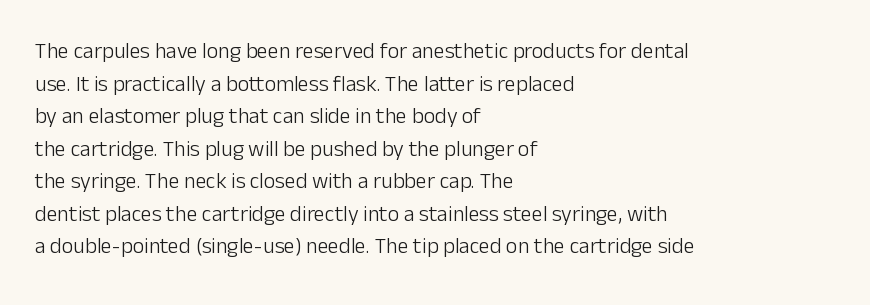
Q: Is the text bold? A: No.
Q: Is the text italic (slanted)? A: No, it is upright.
Q: Is the text underlined? A: No.
Q: How is the paragraph aligned? A: Left-aligned.
Q: Is the spacing between letters normal or unusually wide? A: Normal.
Q: Is the spacing between lines tight, normal or loose? A: Normal.
